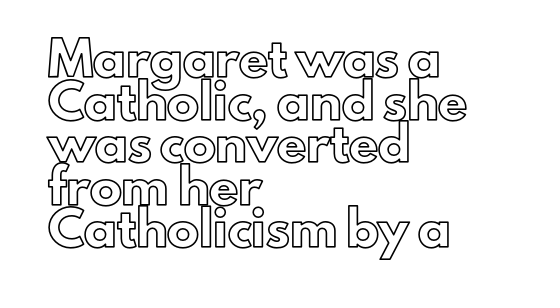
Varying glyph widths throughout — classic text-font behaviour. The letters stand straight up with perfectly vertical stems. The typesetter chose a ragged-right arrangement here. Check the space under the baseline: it is left empty. The line texture is even and compact thanks to regular tracking. Is there much room between lines? A standard amount, neither cramped nor airy.
